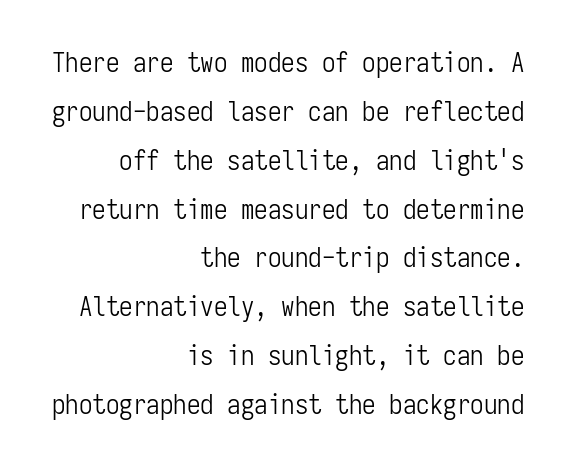
These glyphs show unthickened strokes, regular width or finer. Letter spacing: default. Posture: straight, roman, zero tilt. The compositor pushed each line to the right boundary.
